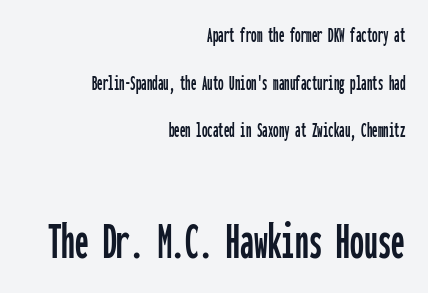
Q: Is the text italic (slanted)? A: No, it is upright.
Q: Is the typeface a serif or a sans-serif typeface? A: Sans-serif.
Q: Is the text underlined? A: No.
Q: How is the paragraph aligned? A: Right-aligned.
Q: Is the spacing between letters normal or unusually wide? A: Normal.
Q: Is the spacing between lines tight, normal or loose? A: Loose.
Q: Which block of text is set in a larger size, the first (top) or the second (bottom)? A: The second (bottom) one.
Q: Width (condensed, normal, or wide)? A: Condensed.
Q: Stroke contrast? A: Low.
Q: x-height? A: Medium.
Q: Monospaced? A: Yes.
